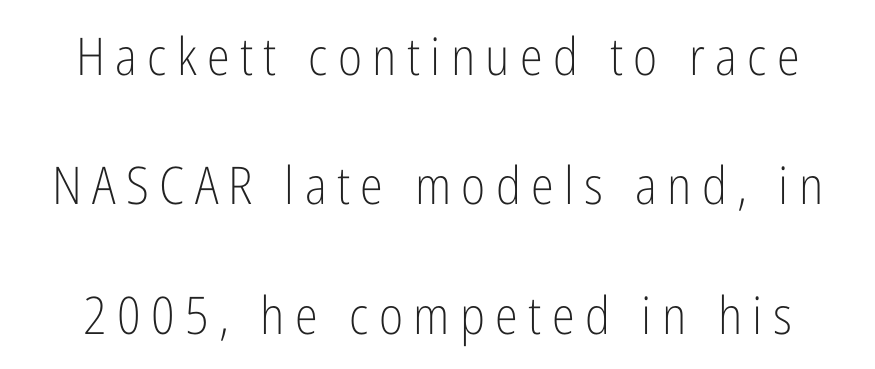
The image shows 52 px light, condensed sans-serif type, upright; set loose line spacing (2.49x), unusually wide letter spacing (+0.2 em), not underlined; low stroke contrast and a medium x-height.
